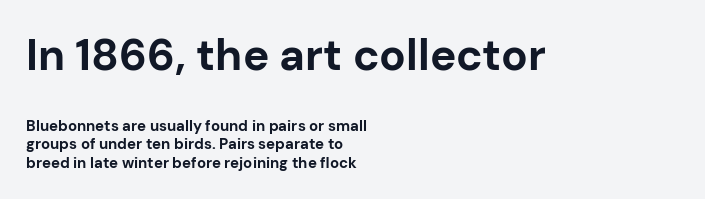
The characters look thick and weighty, a clear bold. Note: no serifs on the glyphs. Decoration check: the copy has no underline. In terms of letterspacing, this is plain default setting. Characters remain perfectly vertical along every line. Looks like regular typesetting: each glyph gets only the width it needs.
